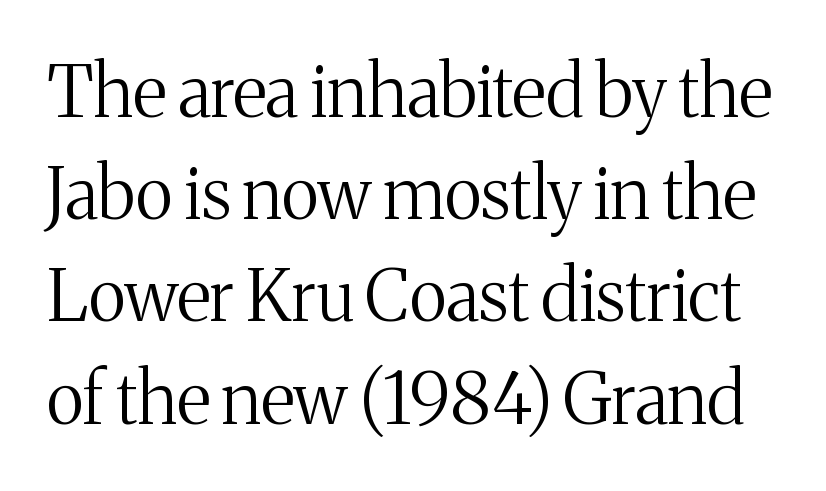
Stems and bowls with no extra thickness — not bold. The foot of each line stays bare and open. The tracking reads as untouched default to a designer's eye. The passage shown is typeset with a serif family. Think of a printed novel: that variable character pitch is what you see here.
